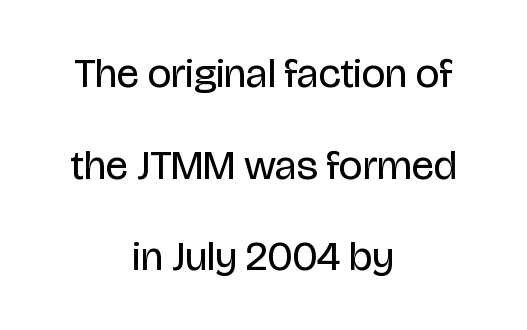
{"serif": "no", "italic": "no", "bold": "no", "weight": "regular", "width": "condensed", "stroke_contrast": "low", "x_height": "large", "monospaced": "no", "underline": "no", "align": "center", "line_spacing": "loose", "line_spacing_ratio": 2.18, "letter_spacing": "normal", "letter_spacing_em": 0.0, "glyph_px": 42}
